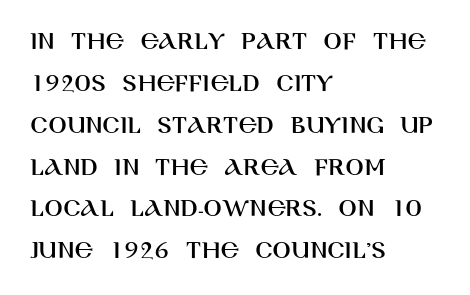
Decoration check: the copy has no underline. You can tell it's not italic because the verticals are truly vertical. Is the letter spacing exaggerated? No — it looks like the ordinary default. A classic flush-left, rag-right setting is used for this passage. Baseline-to-baseline distance is the conventional proportion of letter height.
